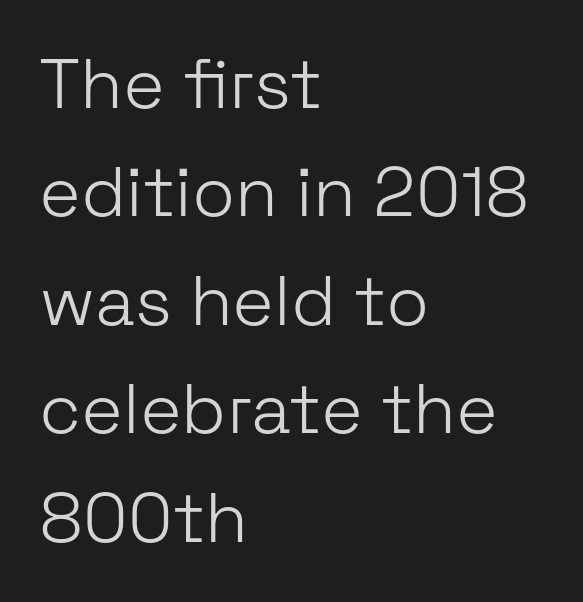
{"serif": "no", "italic": "no", "bold": "no", "weight": "light", "width": "normal", "stroke_contrast": "low", "x_height": "medium", "monospaced": "no", "underline": "no", "align": "left", "line_spacing": "normal", "line_spacing_ratio": 1.55, "letter_spacing": "normal", "letter_spacing_em": 0.0, "glyph_px": 70}
